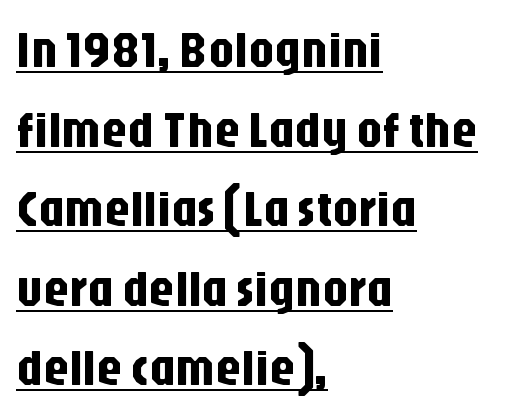
The image shows 51 px condensed sans-serif type, upright; set left-aligned, normal line spacing (1.56x), normal letter spacing, underlined; low stroke contrast and a large x-height.
